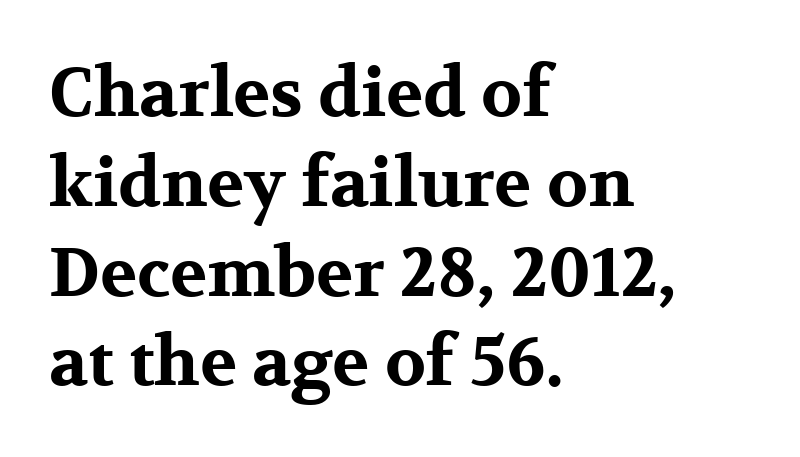
Q: Is the text bold? A: Yes.
Q: Is the text italic (slanted)? A: No, it is upright.
Q: Is the typeface a serif or a sans-serif typeface? A: Serif.
Q: Is the text underlined? A: No.
Q: How is the paragraph aligned? A: Left-aligned.
Q: Is the spacing between letters normal or unusually wide? A: Normal.
Q: Is the spacing between lines tight, normal or loose? A: Normal.
Q: Width (condensed, normal, or wide)? A: Wide.
Q: Stroke contrast? A: Medium.
Q: x-height? A: Medium.
Q: Monospaced? A: No.
